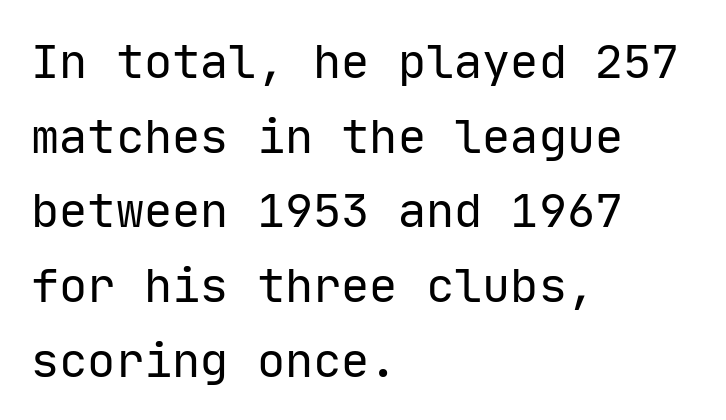
You can tell from the bare stems that sans-serif type was used. Interline gaps are of average width in this sample. The face looks like a standard text weight, possibly lighter. Here the designer chose a console-style face with uniform glyph widths.
